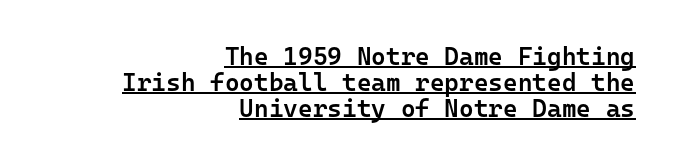
{"italic": "no", "bold": "semi", "underline": "yes", "align": "right", "line_spacing": "tight", "line_spacing_ratio": 1.04, "letter_spacing": "normal", "letter_spacing_em": 0.0, "glyph_px": 25}
